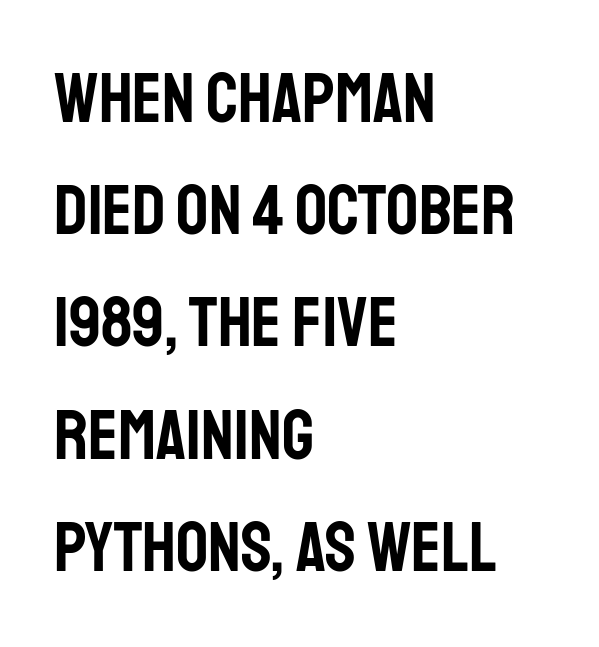
The image shows 71 px condensed sans-serif type, upright; set left-aligned, normal line spacing (1.58x), normal letter spacing, not underlined; low stroke contrast and a large x-height.
